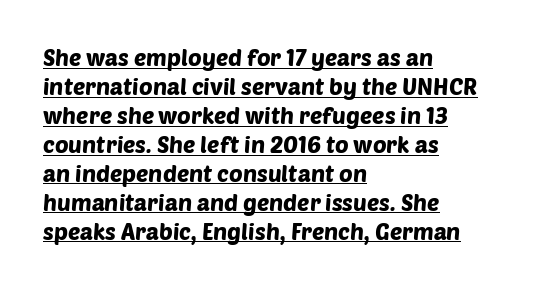
Quick note: interline space is typical. The passage shown is underscored from start to finish. Students, note that the glyphs here touch the page at normal intervals. The compositor pushed each line to the left boundary.
